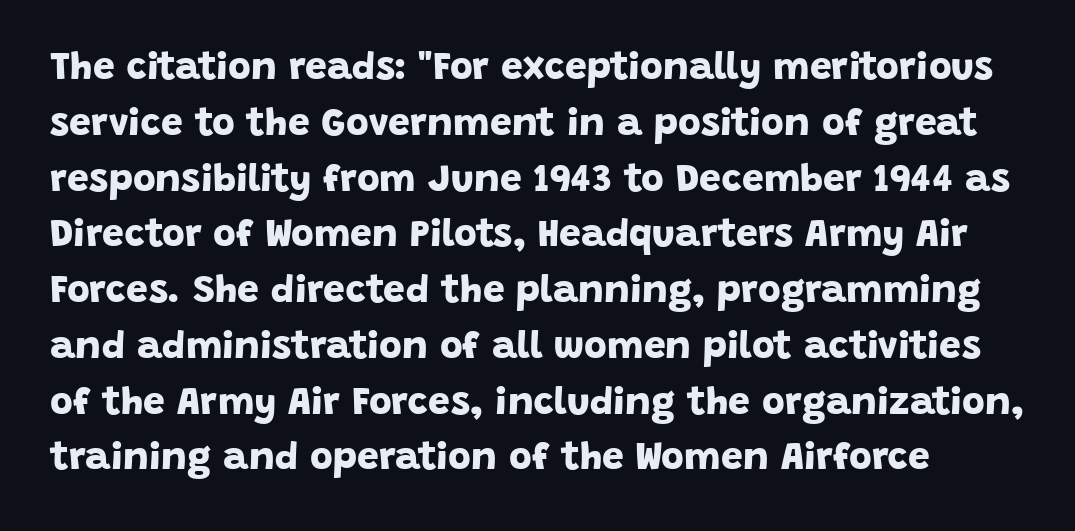
Tracking value appears to be zero — textbook default spacing. Letters rest on an invisible, unmarked baseline. These lines sit exactly where default settings would place them. Students, this is bold: see how much ink each stroke carries. Do the characters align in a grid? No, the font is proportional. Serifs: no, the terminals of the letterforms are clean.
